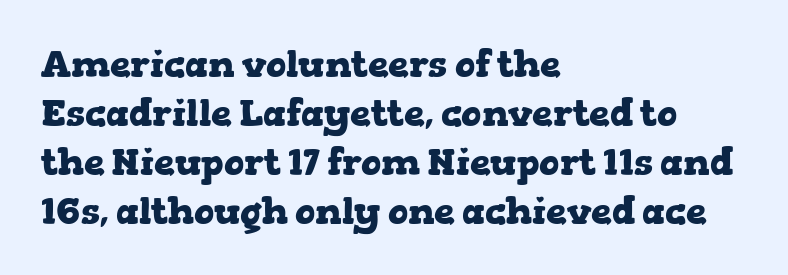
Reading down the column, the eye jumps a familiar distance to each next line. The specimen omits any rule beneath the text block's lines. Note the varied advance widths — an 'i' is clearly narrower than an 'm'. Honestly, the letter spacing is just normal — you wouldn't notice it. This sample is left-justified, so line endings fall wherever the words run out. The face used here is seriffed, in the tradition of book romans.
